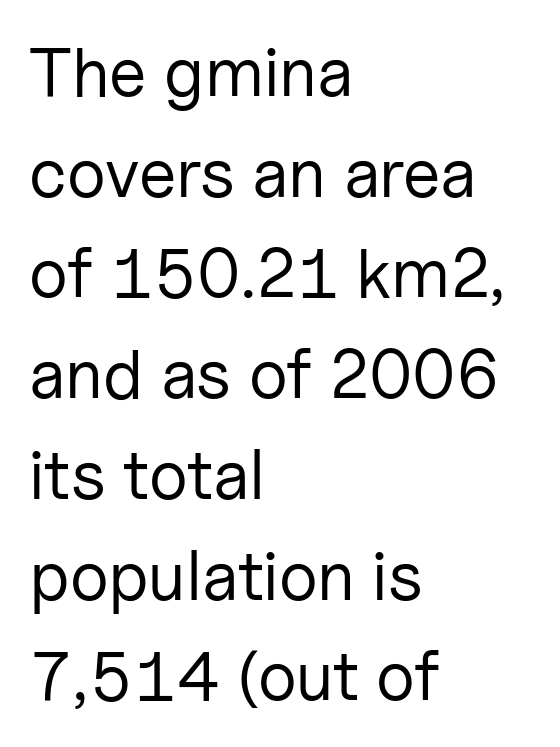
Nobody drew a line under any word here. The text was rendered using a sans face with plain stroke endings. Posture: straight, roman, zero tilt. One glance says typical: line gaps are just what's usual.
